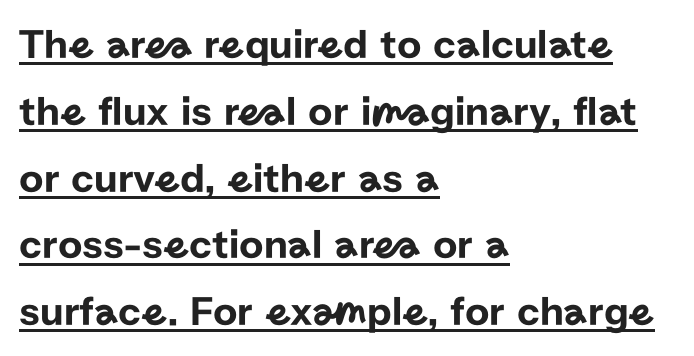
The image shows 42 px sans-serif type, upright; set left-aligned, normal line spacing (1.59x), normal letter spacing, underlined; low stroke contrast and a medium x-height.
